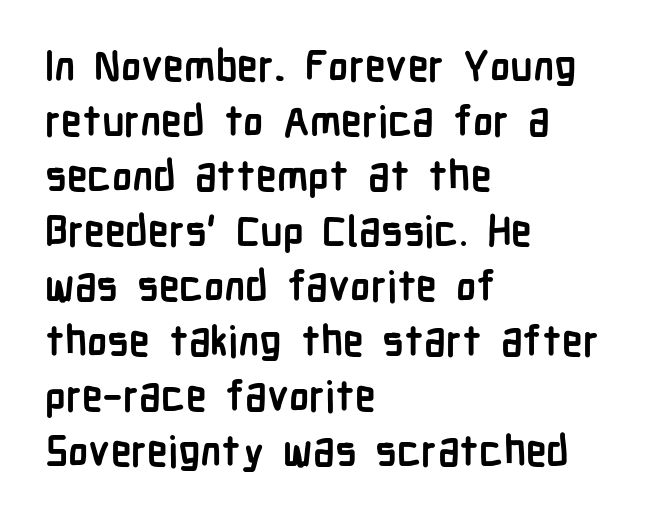
{"serif": "no", "italic": "no", "bold": "yes", "weight": "semibold", "width": "condensed", "stroke_contrast": "low", "x_height": "medium", "monospaced": "no", "underline": "no", "align": "left", "line_spacing": "normal", "line_spacing_ratio": 1.31, "letter_spacing": "normal", "letter_spacing_em": 0.0, "glyph_px": 42}
